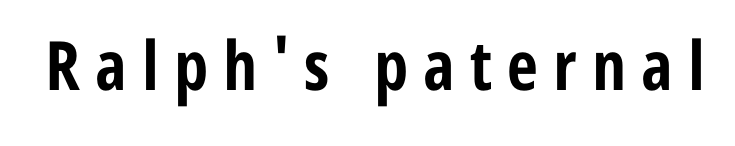
Q: Is the text bold? A: Yes.
Q: Is the text italic (slanted)? A: No, it is upright.
Q: Is the typeface a serif or a sans-serif typeface? A: Sans-serif.
Q: Is the text underlined? A: No.
Q: Is the spacing between letters normal or unusually wide? A: Unusually wide.
Q: Width (condensed, normal, or wide)? A: Condensed.
Q: Stroke contrast? A: Low.
Q: x-height? A: Medium.
Q: Monospaced? A: No.
